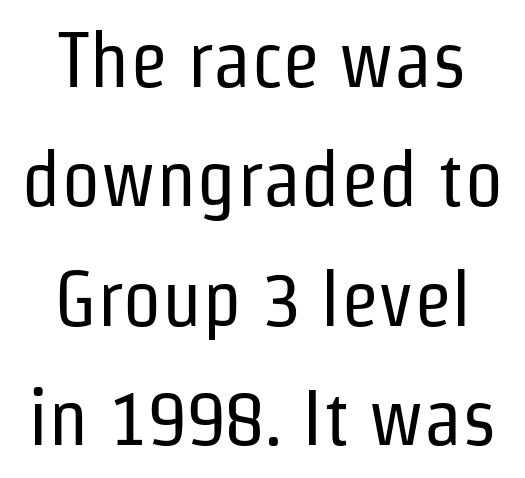
{"serif": "no", "italic": "no", "bold": "no", "weight": "regular", "width": "condensed", "stroke_contrast": "low", "x_height": "medium", "monospaced": "no", "underline": "no", "align": "center", "line_spacing": "normal", "line_spacing_ratio": 1.53, "letter_spacing": "normal", "letter_spacing_em": 0.0, "glyph_px": 78}
